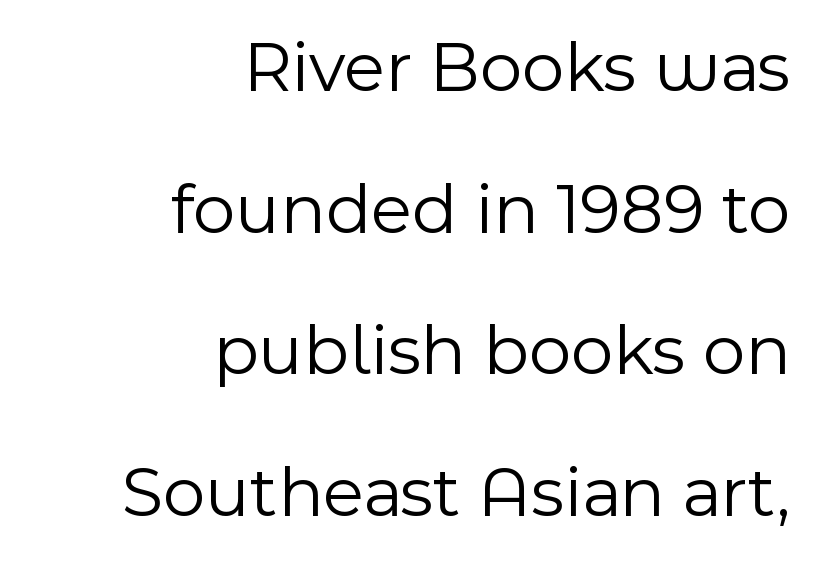
Glance below the letters and you will spot only blank space. The rendering uses a large line-height, opening up the rows. Nobody touched the tracking dial on this one. Caption: multi-line text, flush right, ragged left.
